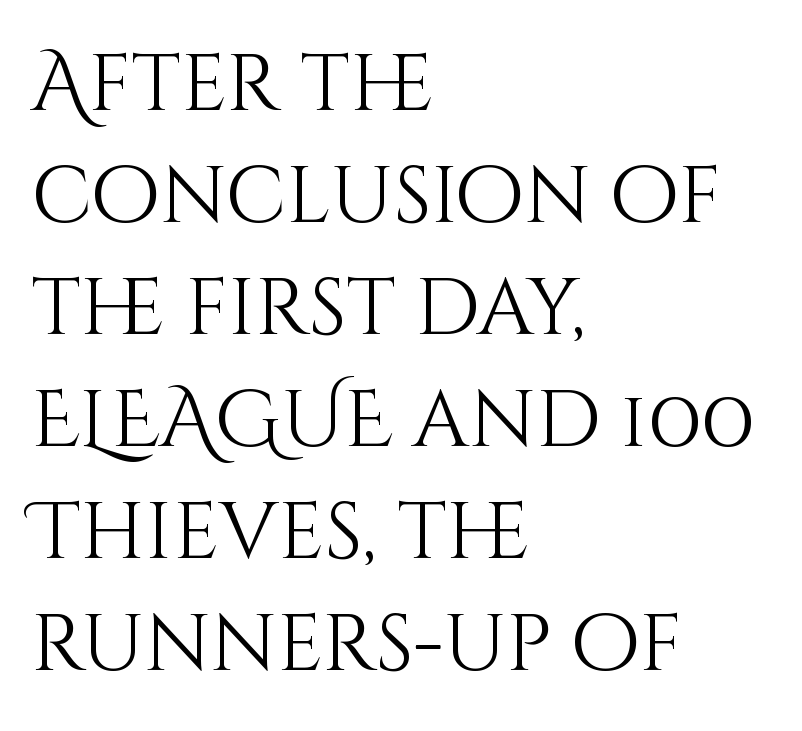
You could not count columns in this text — the font is proportionally spaced. When letters stand straight like this, we call the style roman or upright. Does the copy run flush right? No — it runs flush left. No extra tracking has been applied to these lines. If you measured baseline to baseline, you'd find a middling distance.
